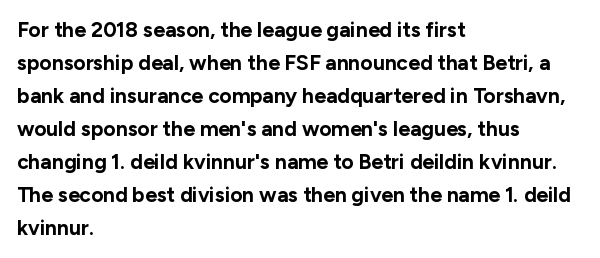
The image shows 21 px bold type, upright; set left-aligned, normal line spacing (1.57x), normal letter spacing, not underlined.
